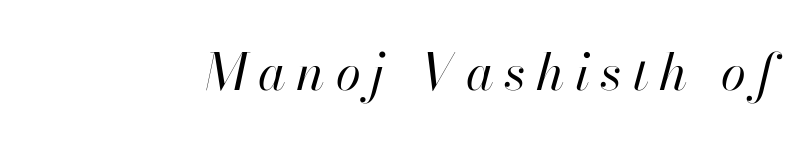
The image shows 51 px regular-weight type, italic (leaning right); set unusually wide letter spacing (+0.21 em), not underlined; high stroke contrast and a small x-height.
